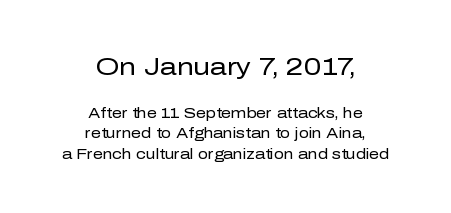
Compared with typical paragraphs, the rows here are spaced about the same. Standard letterfit; no display-style spreading of the glyphs. Anything drawn beneath the words? Only blank space. On a weight scale, this lands at 450 or below. Visually, the top section dominates because its glyphs are scaled up.
